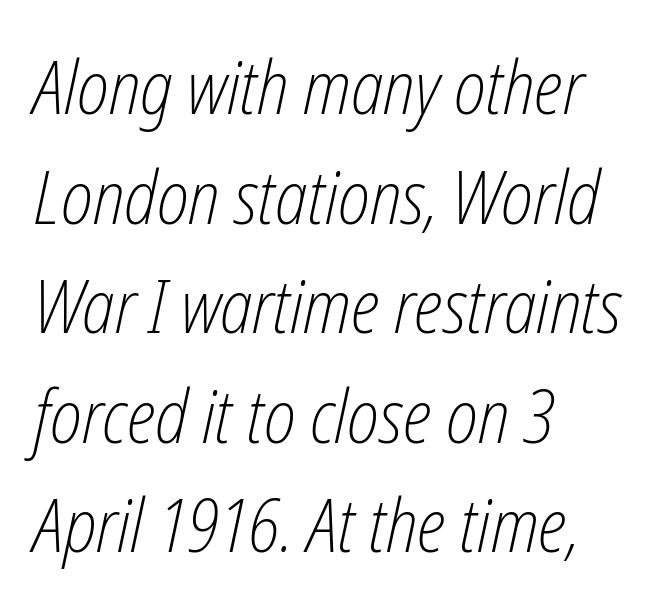
You can tell it's italic because the verticals aren't actually vertical. Left-aligned paragraph, ragged on the right. Varying glyph widths throughout — classic text-font behaviour. A quiet, ordinary-to-light weight characterises the typeface.
